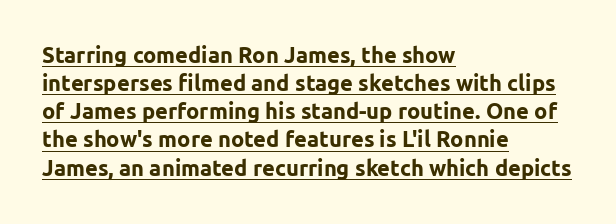
The image shows 22 px bold type, upright; set left-aligned, normal line spacing (1.28x), normal letter spacing, underlined.
